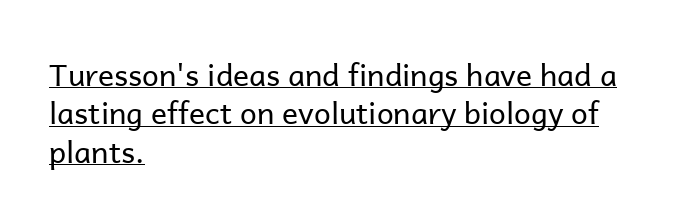
{"serif": "no", "italic": "no", "bold": "no", "weight": "regular", "width": "normal", "stroke_contrast": "low", "x_height": "medium", "monospaced": "no", "underline": "yes", "align": "left", "line_spacing": "normal", "line_spacing_ratio": 1.28, "letter_spacing": "normal", "letter_spacing_em": 0.0, "glyph_px": 30}
